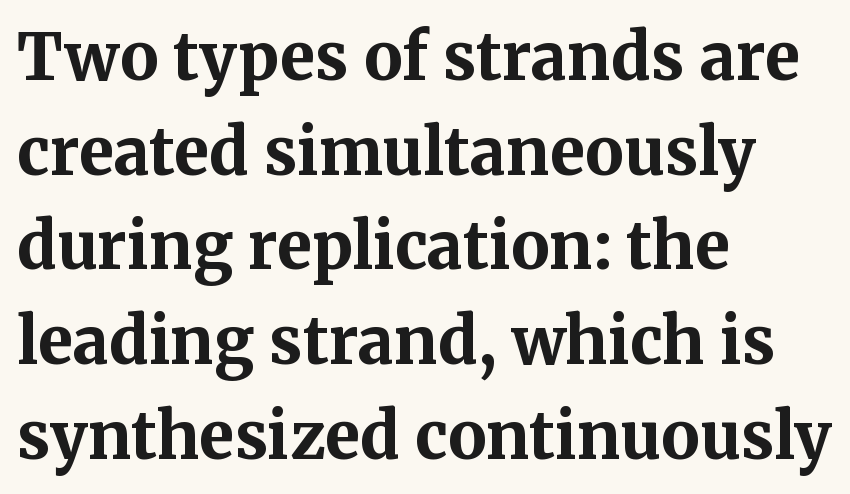
{"serif": "yes", "italic": "no", "bold": "yes", "weight": "bold", "width": "normal", "stroke_contrast": "medium", "x_height": "medium", "monospaced": "no", "underline": "no", "align": "left", "line_spacing": "normal", "line_spacing_ratio": 1.48, "letter_spacing": "normal", "letter_spacing_em": 0.0, "glyph_px": 64}
